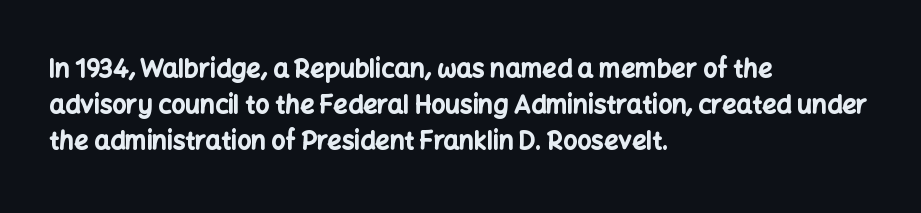
The image shows 25 px bold type, upright; set left-aligned, normal line spacing (1.45x), normal letter spacing, not underlined.
